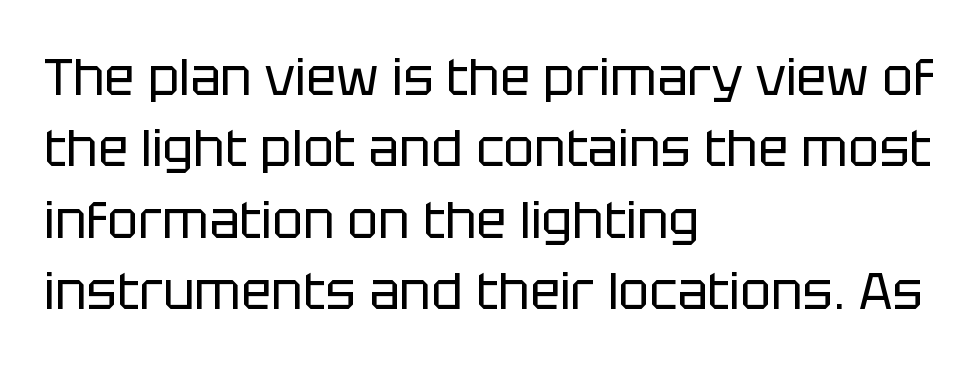
Q: Is the text bold? A: No.
Q: Is the text italic (slanted)? A: No, it is upright.
Q: Is the typeface a serif or a sans-serif typeface? A: Sans-serif.
Q: Is the text underlined? A: No.
Q: How is the paragraph aligned? A: Left-aligned.
Q: Is the spacing between letters normal or unusually wide? A: Normal.
Q: Is the spacing between lines tight, normal or loose? A: Normal.
Q: Width (condensed, normal, or wide)? A: Normal.
Q: Stroke contrast? A: Low.
Q: x-height? A: Large.
Q: Monospaced? A: No.
